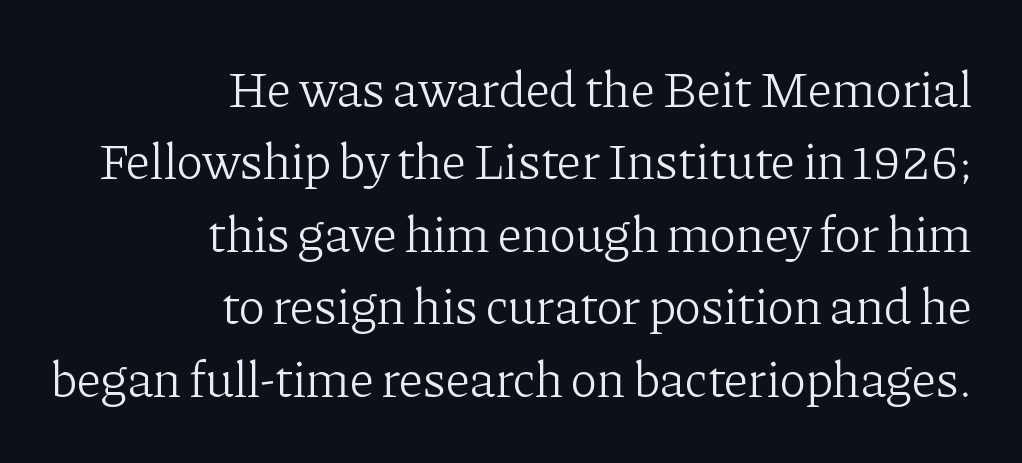
{"serif": "yes", "italic": "no", "bold": "no", "weight": "light", "width": "normal", "stroke_contrast": "low", "x_height": "medium", "monospaced": "no", "underline": "no", "align": "right", "line_spacing": "normal", "line_spacing_ratio": 1.42, "letter_spacing": "normal", "letter_spacing_em": 0.0, "glyph_px": 51}
